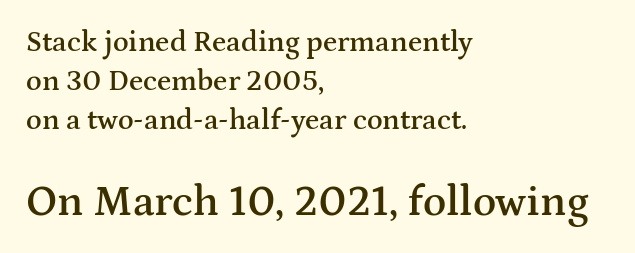
The image shows 43 px semibold, wide serif type, upright; set left-aligned, normal line spacing (1.35x), normal letter spacing, not underlined; the second (bottom) block is 1.48x larger; medium stroke contrast and a medium x-height.
